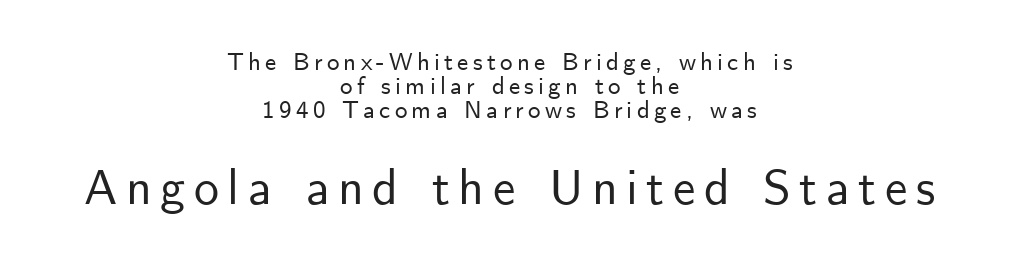
{"serif": "no", "italic": "no", "width": "normal", "stroke_contrast": "low", "x_height": "small", "monospaced": "no", "underline": "no", "align": "center", "line_spacing": "tight", "line_spacing_ratio": 0.96, "larger_block": "second", "size_ratio": 2.0, "glyph_px": 50}
